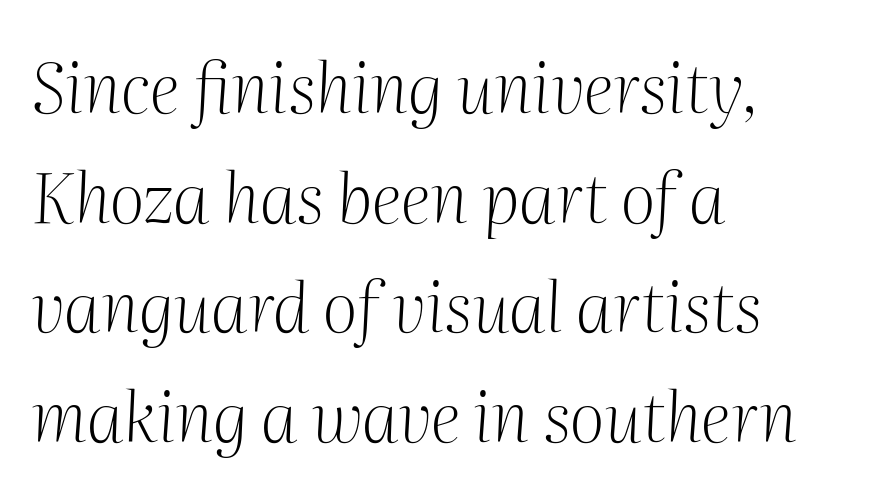
The type is set solid horizontally, with unmodified tracking. Weight: regular or lighter. The passage shown is typed in a proportional face where columns would drift. Lines of text with bare space underneath. Horizontal bands of white between lines are of average thickness.
